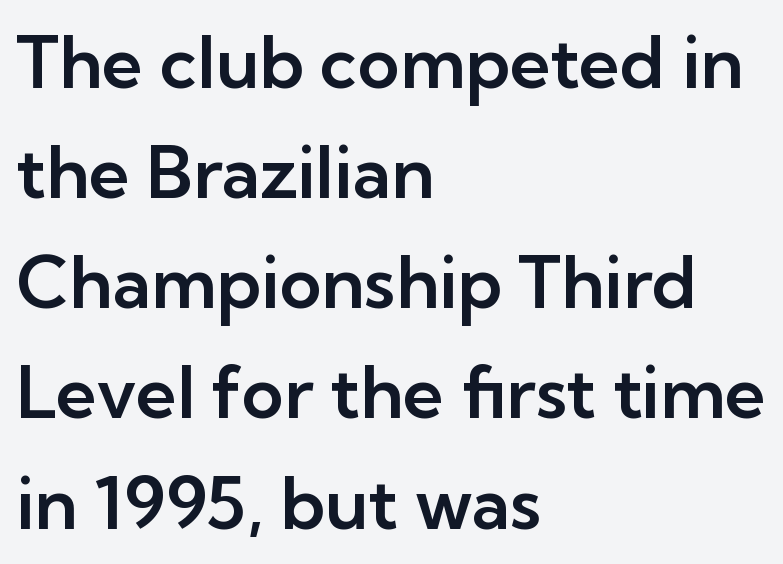
Q: Is the text italic (slanted)? A: No, it is upright.
Q: Is the typeface a serif or a sans-serif typeface? A: Sans-serif.
Q: Is the text underlined? A: No.
Q: How is the paragraph aligned? A: Left-aligned.
Q: Is the spacing between letters normal or unusually wide? A: Normal.
Q: Is the spacing between lines tight, normal or loose? A: Normal.
Q: Width (condensed, normal, or wide)? A: Normal.
Q: Stroke contrast? A: Low.
Q: x-height? A: Medium.
Q: Monospaced? A: No.
